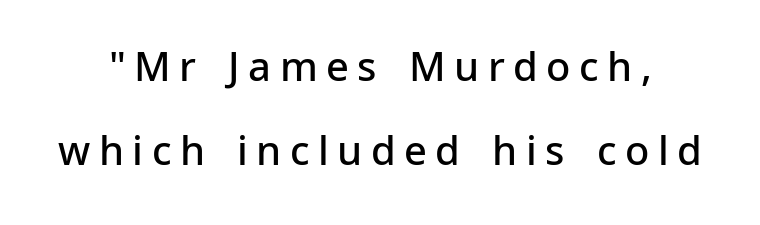
{"serif": "no", "italic": "no", "bold": "semi", "weight": "semibold", "width": "normal", "stroke_contrast": "low", "x_height": "medium", "monospaced": "no", "underline": "no", "line_spacing": "loose", "line_spacing_ratio": 2.11, "letter_spacing": "wide", "letter_spacing_em": 0.21, "glyph_px": 40}
